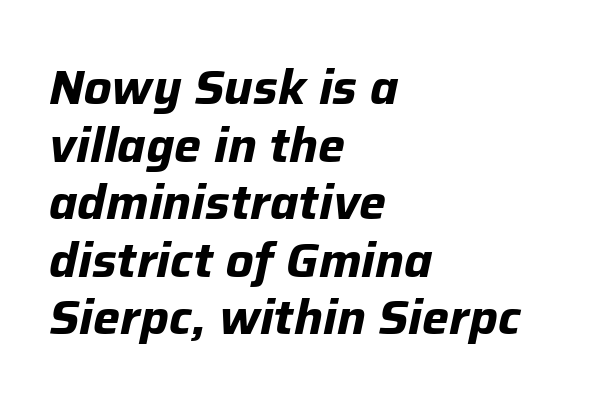
The image shows 48 px bold type, italic (leaning right); set left-aligned, line spacing 1.2x, normal letter spacing, not underlined; low stroke contrast and a medium x-height.
